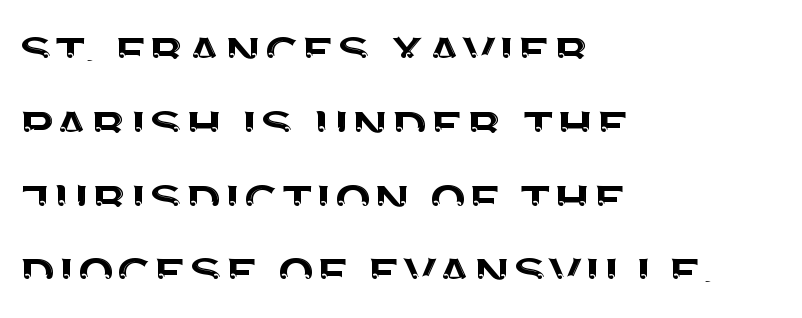
{"serif": "no", "italic": "no", "width": "normal", "stroke_contrast": "medium", "x_height": "large", "monospaced": "no", "underline": "no", "align": "left", "line_spacing_ratio": 1.21, "letter_spacing": "normal", "letter_spacing_em": 0.0, "glyph_px": 61}
